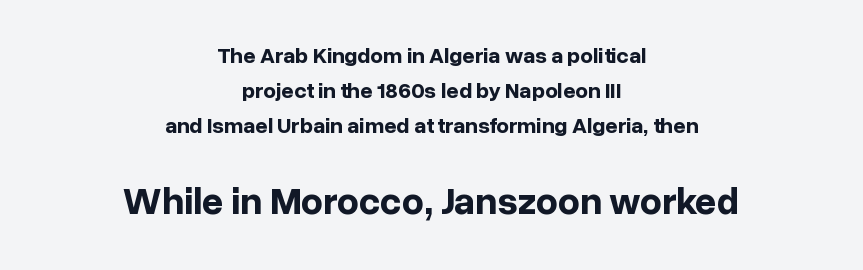
{"serif": "no", "italic": "no", "bold": "yes", "weight": "bold", "width": "normal", "stroke_contrast": "low", "x_height": "medium", "monospaced": "no", "underline": "no", "align": "center", "line_spacing": "normal", "line_spacing_ratio": 1.59, "letter_spacing": "normal", "letter_spacing_em": 0.0, "larger_block": "second", "size_ratio": 1.73, "glyph_px": 38}
